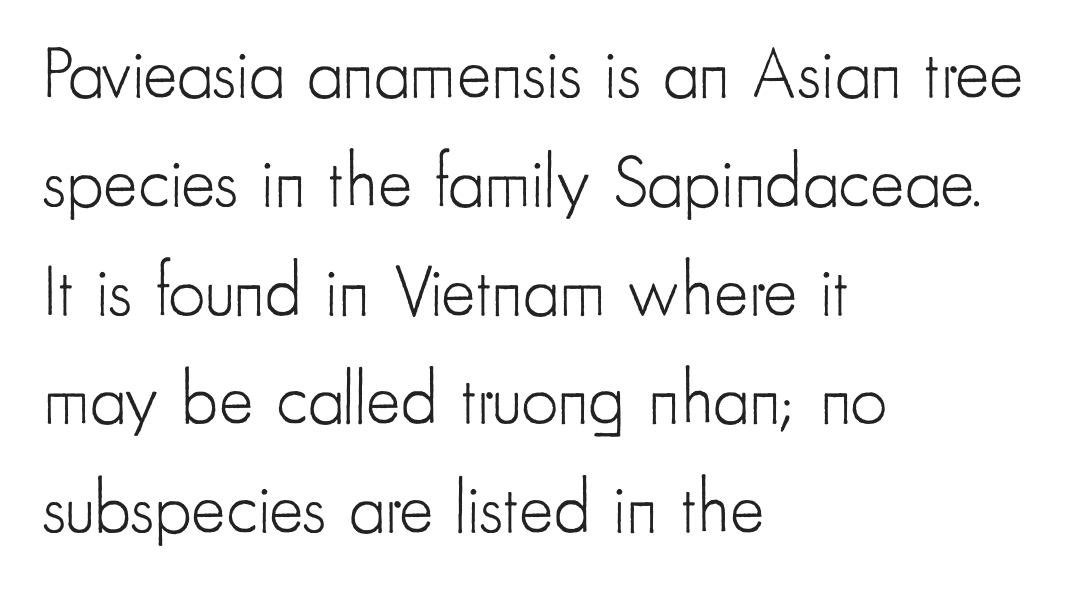
{"serif": "no", "italic": "no", "bold": "no", "weight": "light", "width": "condensed", "stroke_contrast": "low", "x_height": "small", "monospaced": "no", "underline": "no", "align": "left", "line_spacing": "normal", "line_spacing_ratio": 1.49, "letter_spacing": "normal", "letter_spacing_em": 0.0, "glyph_px": 73}
